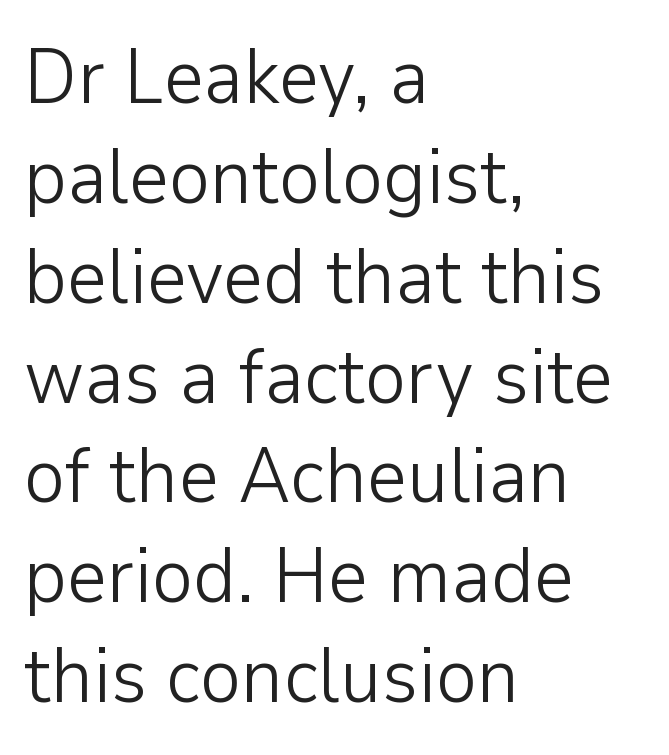
The image shows 78 px light sans-serif type, upright; set left-aligned, normal line spacing (1.28x), normal letter spacing, not underlined; low stroke contrast and a medium x-height.
